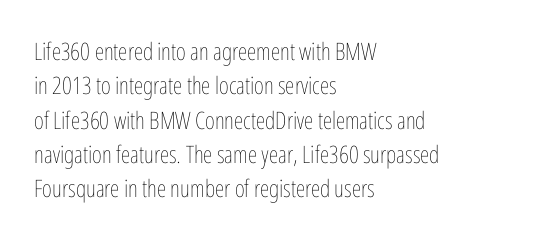
{"italic": "no", "bold": "no", "underline": "no", "align": "left", "line_spacing": "normal", "line_spacing_ratio": 1.43, "letter_spacing": "normal", "letter_spacing_em": 0.0, "glyph_px": 24}
